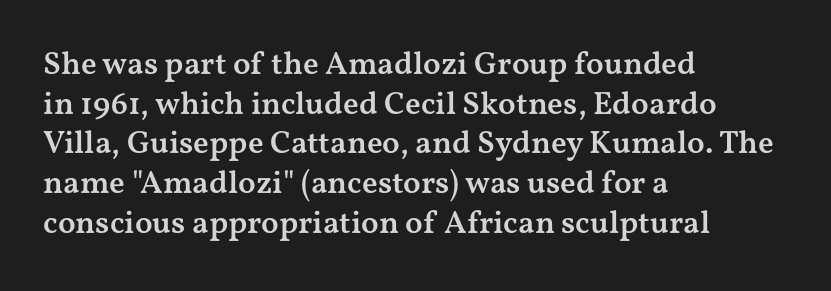
Q: Is the text bold? A: Semi-bold.
Q: Is the text italic (slanted)? A: No, it is upright.
Q: Is the typeface a serif or a sans-serif typeface? A: Serif.
Q: Is the text underlined? A: No.
Q: How is the paragraph aligned? A: Left-aligned.
Q: Is the spacing between letters normal or unusually wide? A: Normal.
Q: Width (condensed, normal, or wide)? A: Wide.
Q: Stroke contrast? A: Medium.
Q: x-height? A: Medium.
Q: Monospaced? A: No.
